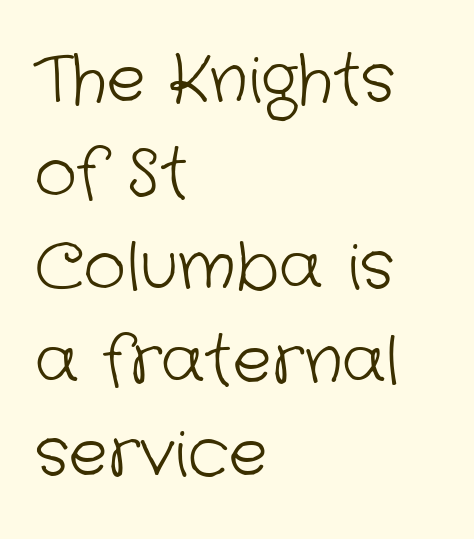
{"serif": "no", "bold": "no", "weight": "light", "width": "normal", "stroke_contrast": "low", "x_height": "medium", "monospaced": "no", "underline": "no", "align": "left", "line_spacing": "normal", "line_spacing_ratio": 1.44, "letter_spacing": "normal", "letter_spacing_em": 0.0, "glyph_px": 65}
